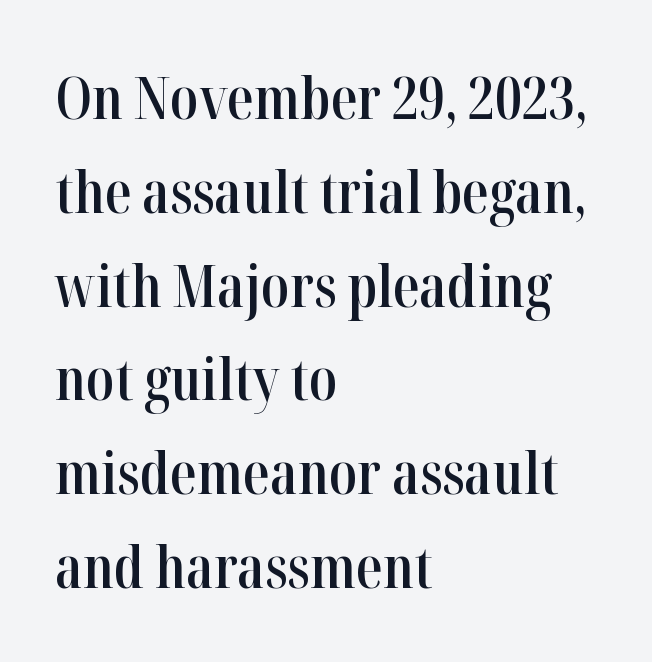
The gap between lines stays unmarked. These lines are rendered in a variable-pitch font. Is this a sans? No — the strokes have serifs. Vertically, the passage feels balanced, rows spaced as you'd expect. Do the letters lean? They stand straight.
